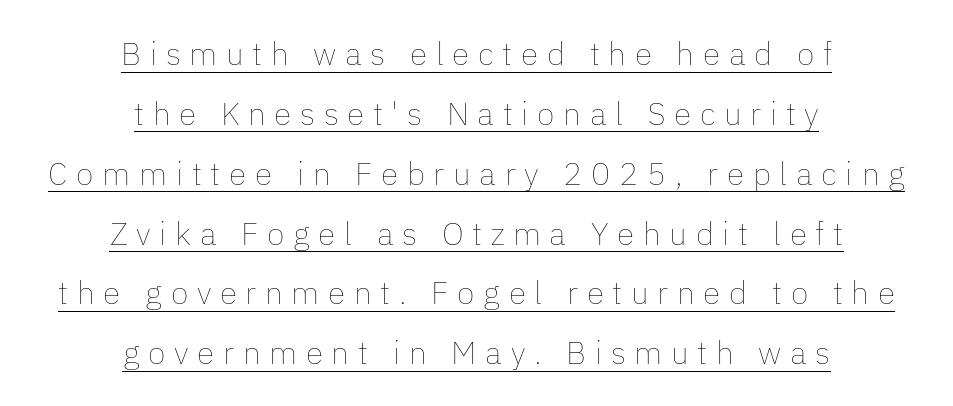
Q: Is the text bold? A: No.
Q: Is the text italic (slanted)? A: No, it is upright.
Q: Is the text underlined? A: Yes.
Q: How is the paragraph aligned? A: Centered.
Q: Is the spacing between letters normal or unusually wide? A: Unusually wide.
Q: Width (condensed, normal, or wide)? A: Normal.
Q: Stroke contrast? A: Low.
Q: x-height? A: Medium.
Q: Monospaced? A: No.
